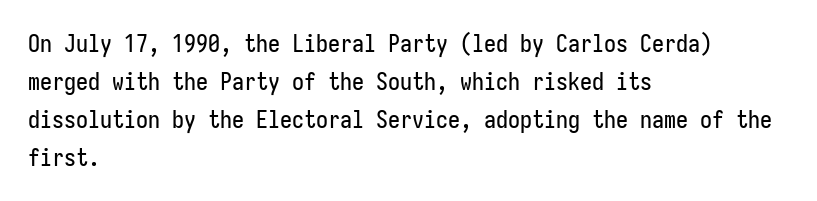
{"italic": "no", "underline": "no", "align": "left", "line_spacing": "normal", "line_spacing_ratio": 1.58, "letter_spacing": "normal", "letter_spacing_em": 0.0, "glyph_px": 24}
